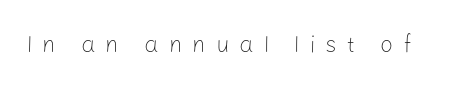
The image shows 23 px text type, upright; set unusually wide letter spacing (+0.43 em), not underlined.
